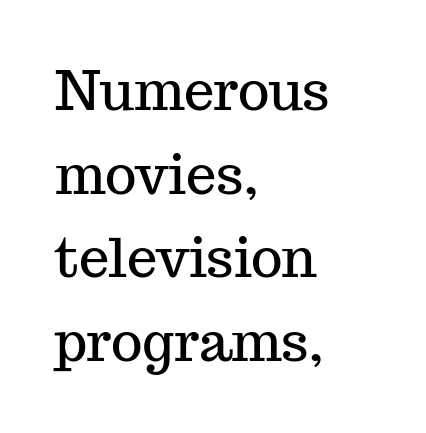
{"serif": "yes", "italic": "no", "width": "normal", "stroke_contrast": "medium", "x_height": "medium", "monospaced": "no", "underline": "no", "align": "left", "line_spacing": "normal", "line_spacing_ratio": 1.55, "letter_spacing": "normal", "letter_spacing_em": 0.0, "glyph_px": 54}
